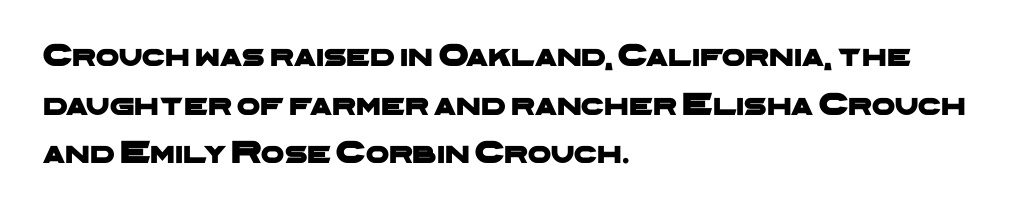
{"serif": "no", "width": "wide", "stroke_contrast": "low", "x_height": "medium", "monospaced": "no", "underline": "no", "align": "left", "line_spacing": "normal", "line_spacing_ratio": 1.47, "letter_spacing": "normal", "letter_spacing_em": 0.0, "glyph_px": 33}
